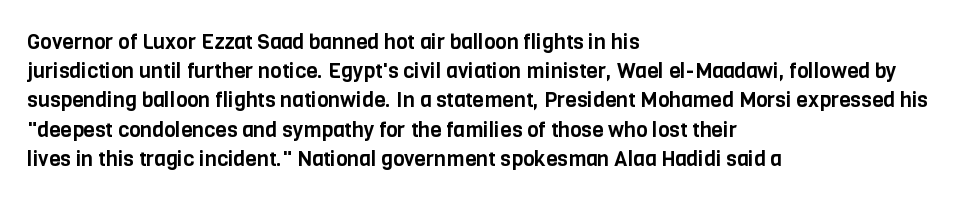
{"italic": "no", "underline": "no", "align": "left", "line_spacing": "normal", "line_spacing_ratio": 1.39, "letter_spacing": "normal", "letter_spacing_em": 0.0, "glyph_px": 21}
